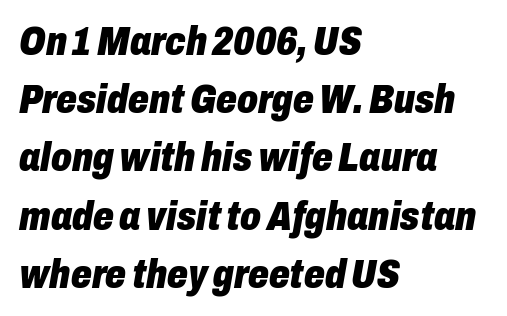
Q: Is the text bold? A: Yes.
Q: Is the text italic (slanted)? A: Yes, it leans right by about 10 degrees.
Q: Is the text underlined? A: No.
Q: How is the paragraph aligned? A: Left-aligned.
Q: Is the spacing between letters normal or unusually wide? A: Normal.
Q: Is the spacing between lines tight, normal or loose? A: Normal.
Q: Width (condensed, normal, or wide)? A: Condensed.
Q: Stroke contrast? A: Low.
Q: x-height? A: Medium.
Q: Monospaced? A: No.
